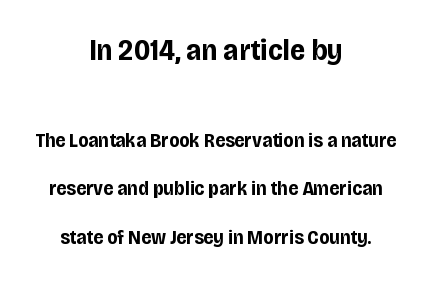
{"serif": "no", "italic": "no", "bold": "yes", "weight": "bold", "width": "condensed", "stroke_contrast": "low", "x_height": "large", "monospaced": "no", "underline": "no", "align": "center", "line_spacing": "loose", "line_spacing_ratio": 2.41, "letter_spacing": "normal", "letter_spacing_em": 0.0, "larger_block": "first", "size_ratio": 1.5, "glyph_px": 30}
